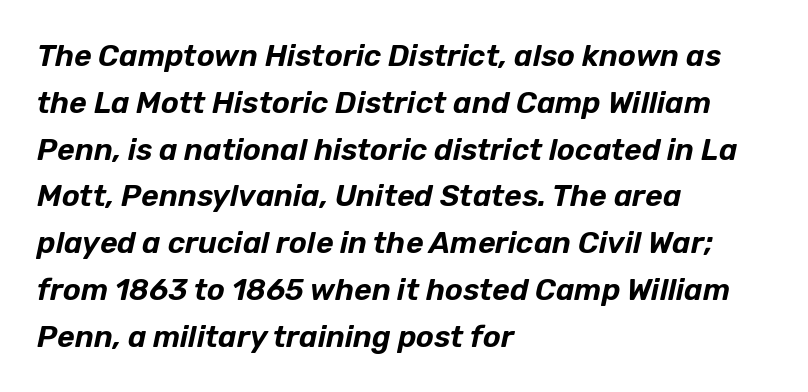
Q: Is the text italic (slanted)? A: Yes, it leans right by about 12 degrees.
Q: Is the text underlined? A: No.
Q: How is the paragraph aligned? A: Left-aligned.
Q: Is the spacing between letters normal or unusually wide? A: Normal.
Q: Is the spacing between lines tight, normal or loose? A: Normal.
Q: Width (condensed, normal, or wide)? A: Normal.
Q: Stroke contrast? A: Low.
Q: x-height? A: Medium.
Q: Monospaced? A: No.
